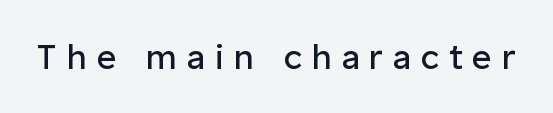
{"serif": "no", "italic": "no", "bold": "no", "weight": "regular", "width": "normal", "stroke_contrast": "low", "x_height": "medium", "monospaced": "no", "underline": "no", "letter_spacing": "wide", "letter_spacing_em": 0.29, "glyph_px": 34}
